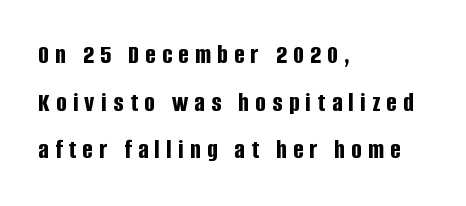
The image shows 27 px bold type, upright; set left-aligned, line spacing 1.76x, unusually wide letter spacing (+0.24 em), not underlined.
